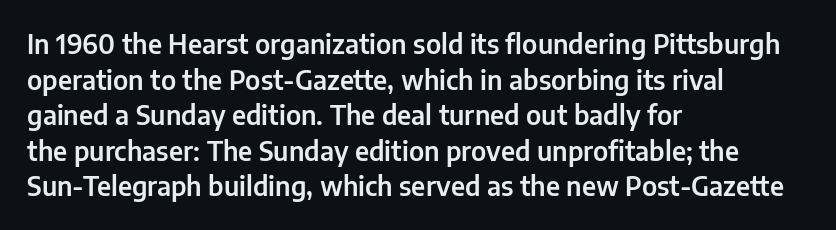
The image shows 26 px text type, upright; set left-aligned, normal line spacing (1.37x), normal letter spacing, not underlined.
